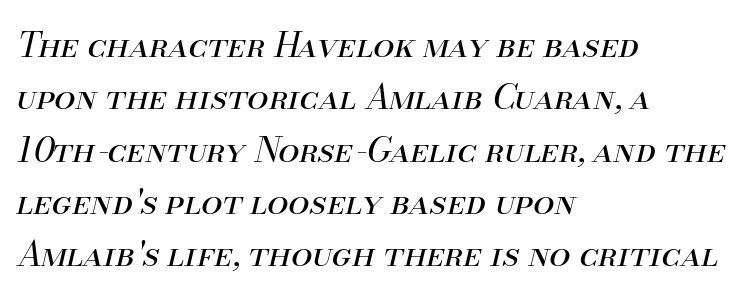
Anything drawn beneath the words? Only blank space. Honestly, the row spacing looks completely unremarkable. This rendering leaves character spacing at its baseline value. The rag falls on the right side of this text block. Varying glyph widths throughout — classic text-font behaviour. The characters are drawn with everyday or finer stroke widths.
